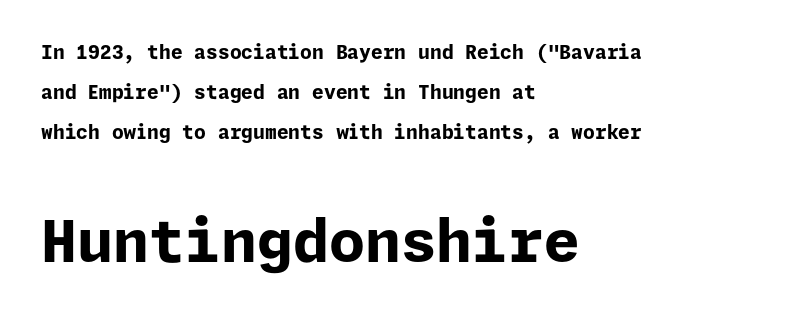
{"serif": "no", "italic": "no", "bold": "yes", "weight": "bold", "width": "normal", "stroke_contrast": "low", "x_height": "medium", "underline": "no", "align": "left", "line_spacing": "loose", "line_spacing_ratio": 2.1, "letter_spacing": "normal", "letter_spacing_em": 0.0, "larger_block": "second", "size_ratio": 3.05, "glyph_px": 58}
